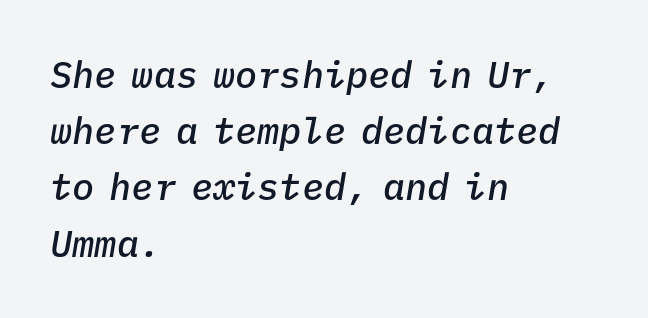
Q: Is the text bold? A: Semi-bold.
Q: Is the text italic (slanted)? A: Yes, it leans right by about 9 degrees.
Q: Is the text underlined? A: No.
Q: How is the paragraph aligned? A: Left-aligned.
Q: Is the spacing between letters normal or unusually wide? A: Normal.
Q: Is the spacing between lines tight, normal or loose? A: Normal.
Q: Width (condensed, normal, or wide)? A: Normal.
Q: Stroke contrast? A: Low.
Q: x-height? A: Medium.
Q: Monospaced? A: Yes.
